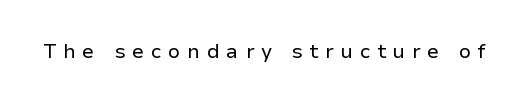
Characters remain perfectly vertical along every line. Honestly, there is no underline to notice here at all. This reads as an unemphasized weight, regular at the heaviest. Short note: letters widely spaced.
